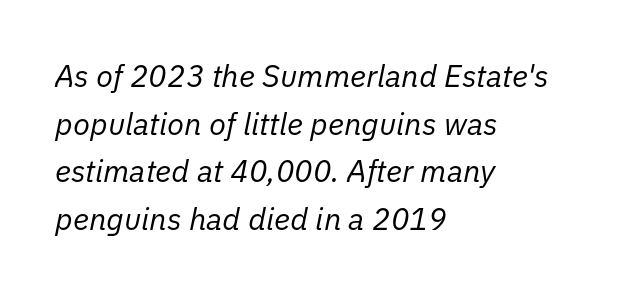
The image shows 31 px regular-weight type, italic (leaning right); set left-aligned, normal line spacing (1.54x), normal letter spacing, not underlined; low stroke contrast and a medium x-height.
